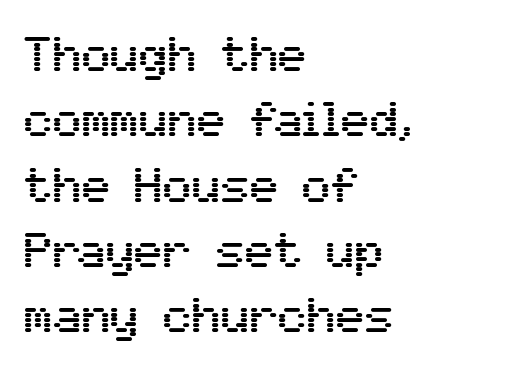
Q: Is the text italic (slanted)? A: No, it is upright.
Q: Is the typeface a serif or a sans-serif typeface? A: Sans-serif.
Q: Is the text underlined? A: No.
Q: How is the paragraph aligned? A: Left-aligned.
Q: Is the spacing between letters normal or unusually wide? A: Normal.
Q: Is the spacing between lines tight, normal or loose? A: Normal.
Q: Width (condensed, normal, or wide)? A: Normal.
Q: Stroke contrast? A: Medium.
Q: x-height? A: Medium.
Q: Monospaced? A: No.
